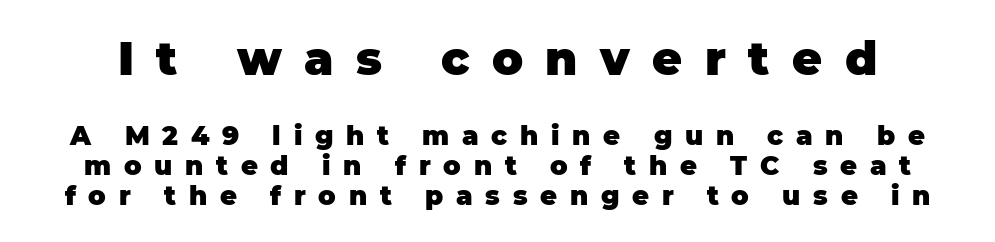
The image shows 46 px heavy sans-serif type, upright; set tight line spacing (1.14x), unusually wide letter spacing (+0.49 em), not underlined; the first (top) block is 1.77x larger; low stroke contrast and a large x-height.
